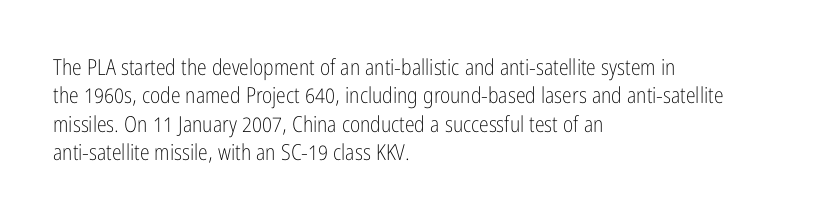
The image shows 22 px text type, upright; set left-aligned, normal line spacing (1.29x), normal letter spacing, not underlined.
